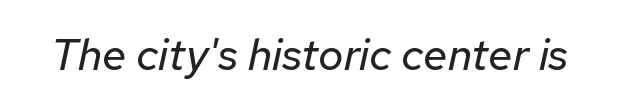
Q: Is the text bold? A: No.
Q: Is the text italic (slanted)? A: Yes, it leans right by about 12 degrees.
Q: Is the text underlined? A: No.
Q: Is the spacing between letters normal or unusually wide? A: Normal.
Q: Width (condensed, normal, or wide)? A: Normal.
Q: Stroke contrast? A: Low.
Q: x-height? A: Medium.
Q: Monospaced? A: No.
